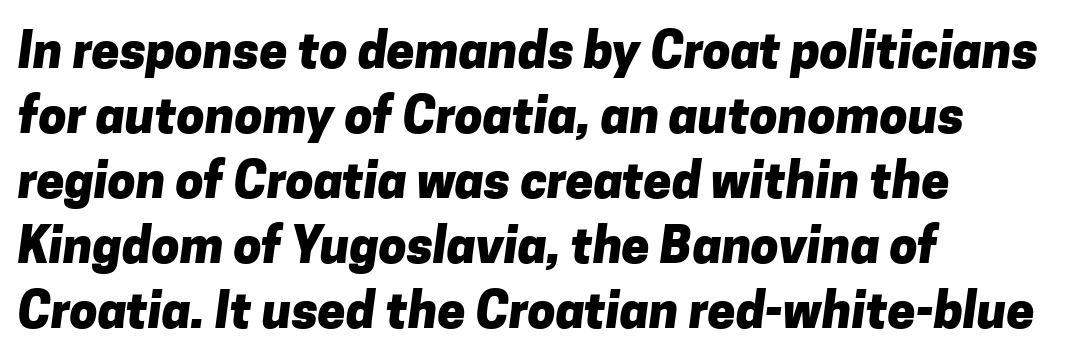
Regarding leading, the lines here are spaced in the standard way. This sample uses a sans-serif face. Short note: letters normally spaced. The ragged edge is on the right, which tells us the setting is flush left. The passage shown is typed in a proportional face where columns would drift. Unmarked baselines from the first word to the last.
